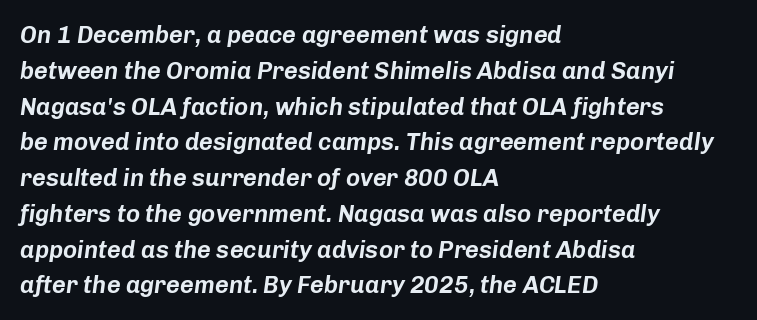
{"italic": "yes", "lean": "right", "slant_degrees": 8, "underline": "no", "align": "left", "line_spacing": "normal", "line_spacing_ratio": 1.49, "letter_spacing": "normal", "letter_spacing_em": 0.0, "glyph_px": 24}
